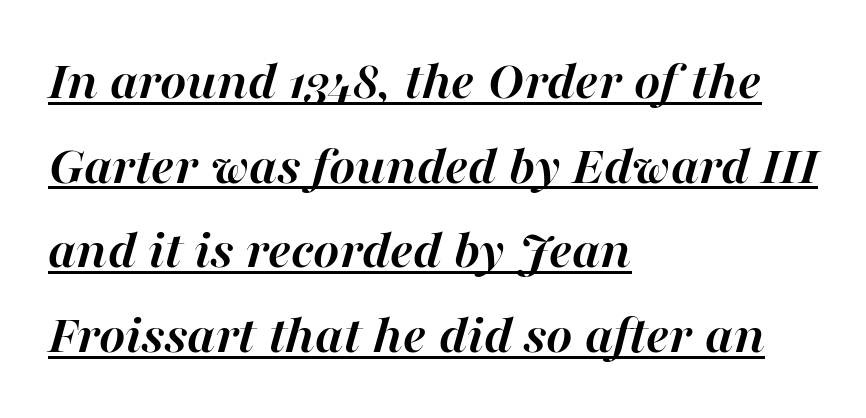
{"italic": "yes", "lean": "right", "slant_degrees": 16, "bold": "yes", "weight": "semibold", "width": "normal", "stroke_contrast": "high", "x_height": "medium", "monospaced": "no", "underline": "yes", "align": "left", "line_spacing": "normal", "line_spacing_ratio": 1.51, "letter_spacing": "normal", "letter_spacing_em": 0.0, "glyph_px": 56}
